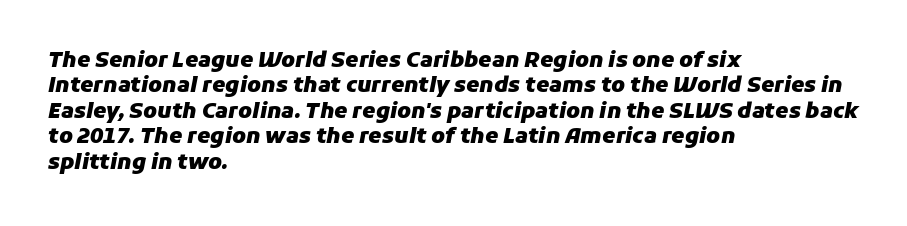
Q: Is the text bold? A: Yes.
Q: Is the text italic (slanted)? A: Yes, it leans right by about 11 degrees.
Q: Is the text underlined? A: No.
Q: How is the paragraph aligned? A: Left-aligned.
Q: Is the spacing between letters normal or unusually wide? A: Normal.
